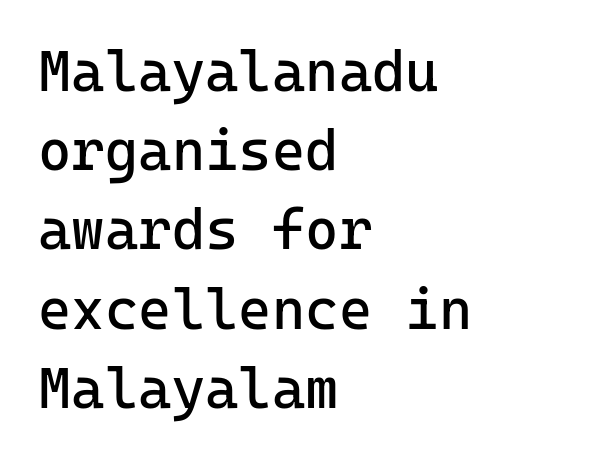
The designer left line spacing at the default. Leftover space on each line is placed entirely after the last word. The lettering stays uniformly vertical, giving the passage a roman look. Do the characters align in a grid? Yes, the font is monospaced. How are the letters spaced? Ordinarily, with no added tracking. Weight class: somewhere from thin through regular.
